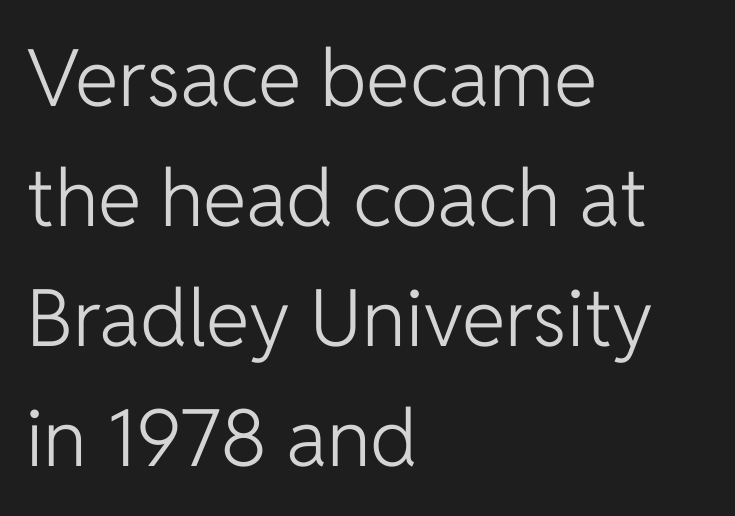
{"serif": "no", "italic": "no", "bold": "no", "weight": "light", "width": "normal", "stroke_contrast": "low", "x_height": "medium", "monospaced": "no", "underline": "no", "align": "left", "line_spacing": "normal", "line_spacing_ratio": 1.52, "letter_spacing": "normal", "letter_spacing_em": 0.0, "glyph_px": 79}
